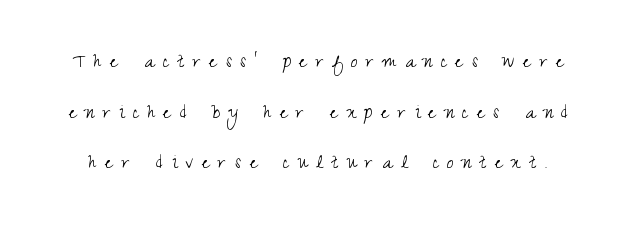
{"italic": "no", "bold": "no", "underline": "no", "line_spacing": "loose", "line_spacing_ratio": 2.2, "letter_spacing": "wide", "letter_spacing_em": 0.37, "glyph_px": 23}
